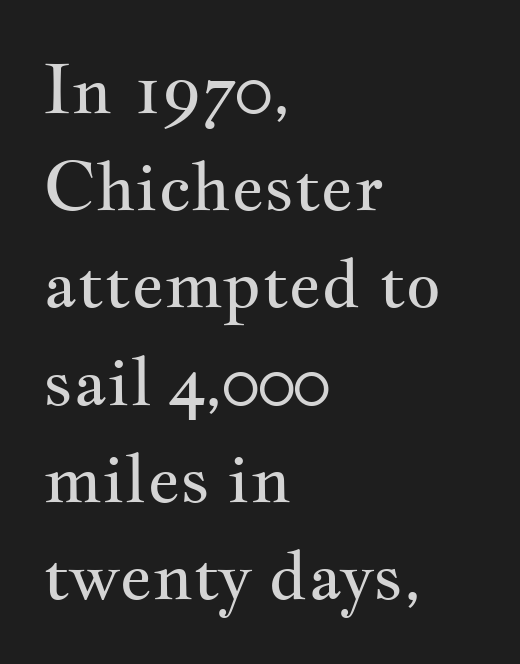
Letterform terminals end in serifs throughout the passage. This block has exactly the height ordinary leading produces. Do the characters align in a grid? No, the font is proportional. If you drew a line through each stem, it would be perfectly vertical. Characters follow at the spacing the type designer built in. All the whitespace from short lines collects on the right.
